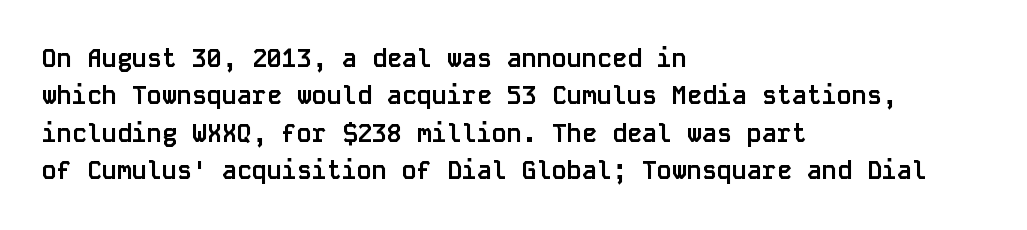
Baseline-to-baseline distance is the conventional proportion of letter height. The typesetter chose a ragged-right arrangement here. The zone under the glyphs is completely vacant. Typesetter's note: full bold, strokes at maximum text heaviness. In terms of posture, this sample is upright. The horizontal fit of the characters is conventional and even.
